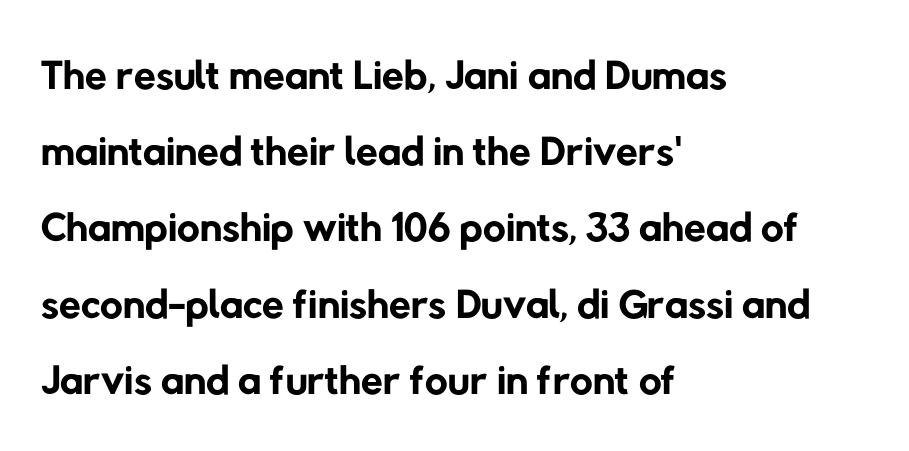
The image shows 63 px regular-weight sans-serif type; set left-aligned, line spacing 1.21x, normal letter spacing, not underlined; low stroke contrast and a medium x-height.
